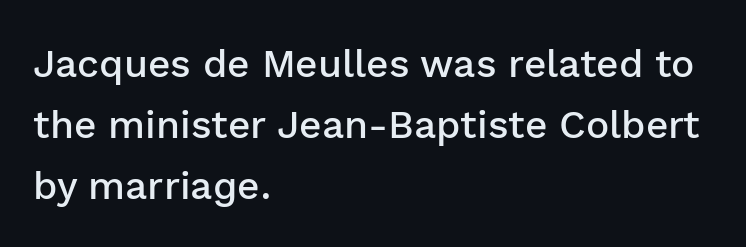
Are there feet on the stems? There aren't — it's a sans. Its strokes are somewhat broadened, the hallmark of semibold type. Regarding leading, the lines here are spaced in the standard way. The tracking reads as untouched default to a designer's eye. The typesetter chose a ragged-right arrangement here.
